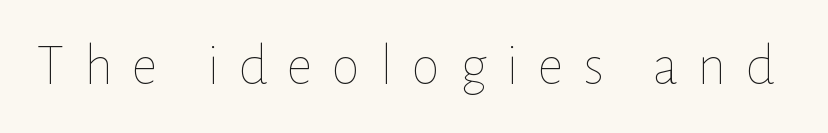
Q: Is the text bold? A: No.
Q: Is the text italic (slanted)? A: No, it is upright.
Q: Is the text underlined? A: No.
Q: Is the spacing between letters normal or unusually wide? A: Unusually wide.
Q: Width (condensed, normal, or wide)? A: Normal.
Q: Stroke contrast? A: Low.
Q: x-height? A: Medium.
Q: Monospaced? A: No.
